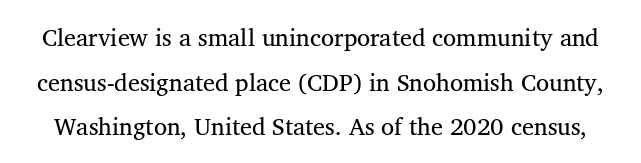
Nothing heavy about these letters — not bold at all. You could call the tracking neutral — neither tight nor loose. The zone under the glyphs is completely vacant.
